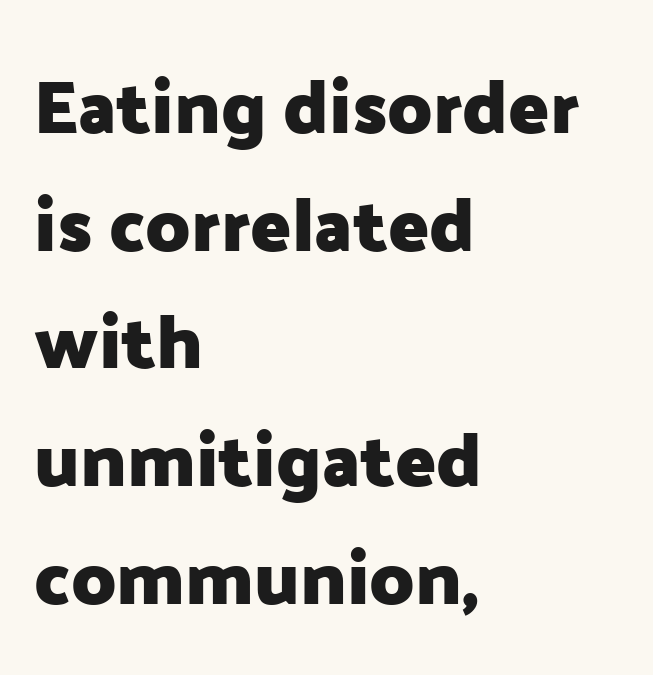
The letters stand upright; this is a roman face. Vertical spacing — default. Descenders hang freely into open space. The type family on display is of the sans-serif kind. Looks like regular typesetting: each glyph gets only the width it needs. Observe the ordinary spacing: letters are neighbours, not strangers.
